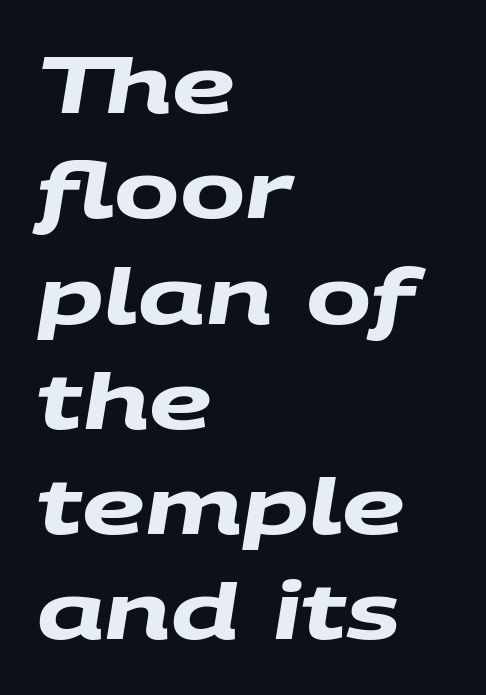
The image shows 78 px heavy, wide sans-serif type; set left-aligned, normal line spacing (1.35x), normal letter spacing, not underlined; medium stroke contrast and a large x-height.
